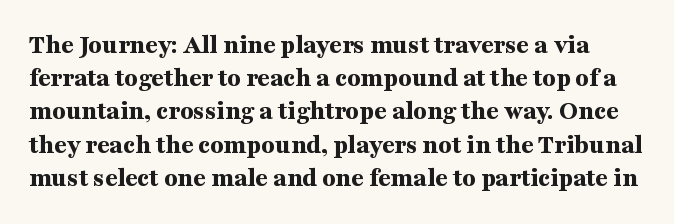
The image shows 27 px bold type, upright; set line spacing 1.23x, normal letter spacing, not underlined.
